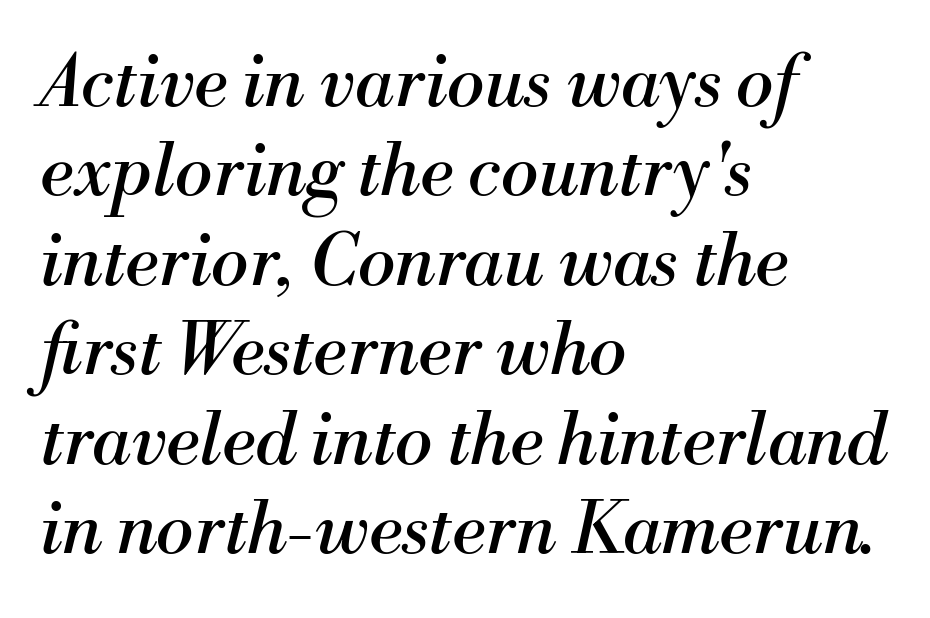
The image shows 71 px regular-weight serif type, italic (leaning right); set left-aligned, normal line spacing (1.26x), normal letter spacing, not underlined; medium stroke contrast and a small x-height.
